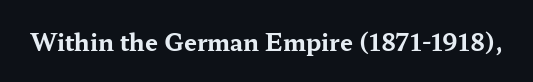
{"italic": "no", "bold": "yes", "underline": "no", "letter_spacing": "normal", "letter_spacing_em": 0.0, "glyph_px": 23}
